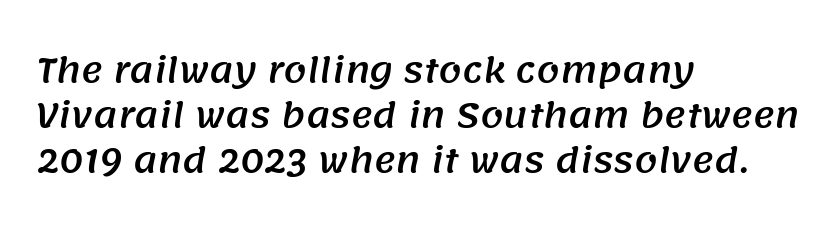
{"serif": "no", "width": "normal", "stroke_contrast": "medium", "x_height": "large", "monospaced": "no", "underline": "no", "align": "left", "line_spacing": "normal", "line_spacing_ratio": 1.36, "letter_spacing": "normal", "letter_spacing_em": 0.0, "glyph_px": 33}
